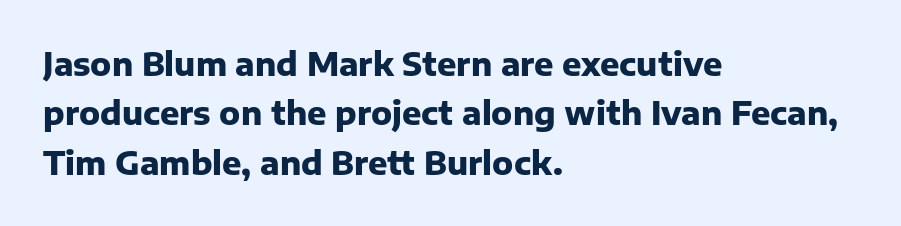
Q: Is the text bold? A: Yes.
Q: Is the text italic (slanted)? A: No, it is upright.
Q: Is the typeface a serif or a sans-serif typeface? A: Sans-serif.
Q: Is the text underlined? A: No.
Q: How is the paragraph aligned? A: Left-aligned.
Q: Is the spacing between letters normal or unusually wide? A: Normal.
Q: Is the spacing between lines tight, normal or loose? A: Normal.
Q: Width (condensed, normal, or wide)? A: Normal.
Q: Stroke contrast? A: Low.
Q: x-height? A: Medium.
Q: Monospaced? A: No.
